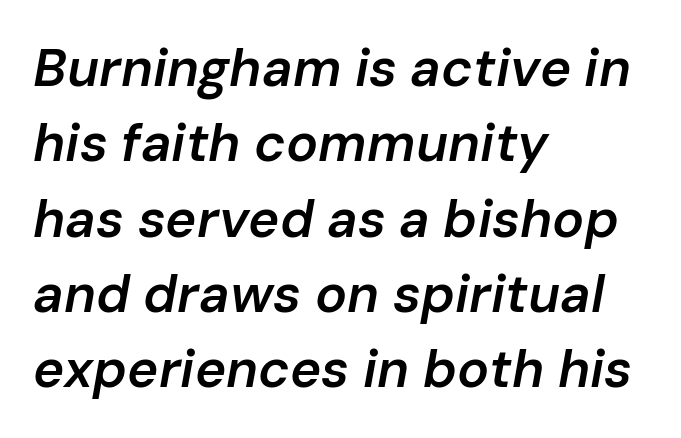
The leading is moderate, giving the passage an even texture. The words here are not underlined. The glyphs have the mass of a demibold cut, below bold. These lines are rendered in a variable-pitch font. Compared with typical body copy, the letter spacing here is the same. The lines are quadded left.
